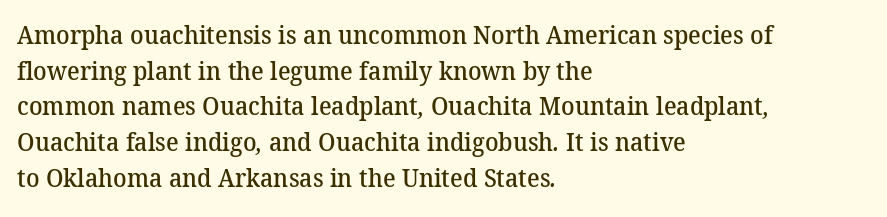
Q: Is the text bold? A: Semi-bold.
Q: Is the text underlined? A: No.
Q: How is the paragraph aligned? A: Left-aligned.
Q: Is the spacing between letters normal or unusually wide? A: Normal.
Q: Is the spacing between lines tight, normal or loose? A: Normal.
